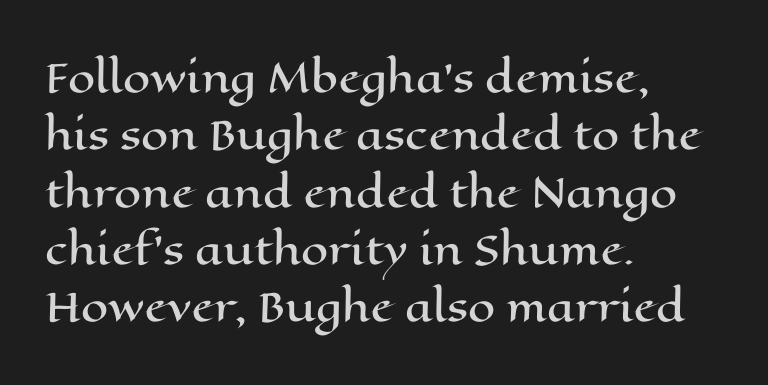
Here the designer chose a conventional face with non-uniform glyph widths. Descender tails drop into unmarked territory. The lettering holds an erect, upright posture throughout. Is there much room between lines? A standard amount, neither cramped nor airy. There is no visible air inserted between adjacent glyphs. The ragged edge is on the right, which tells us the setting is flush left.
